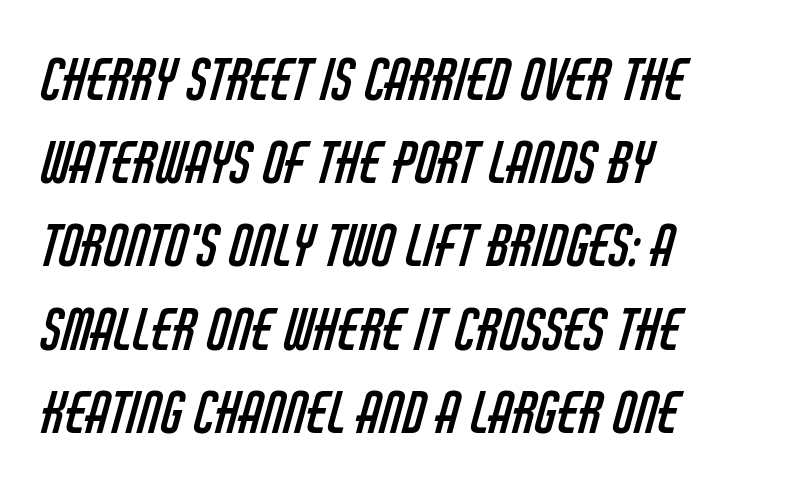
{"serif": "no", "bold": "no", "weight": "regular", "width": "condensed", "stroke_contrast": "low", "x_height": "large", "monospaced": "no", "underline": "no", "align": "left", "line_spacing": "normal", "line_spacing_ratio": 1.46, "letter_spacing": "normal", "letter_spacing_em": 0.0, "glyph_px": 57}
